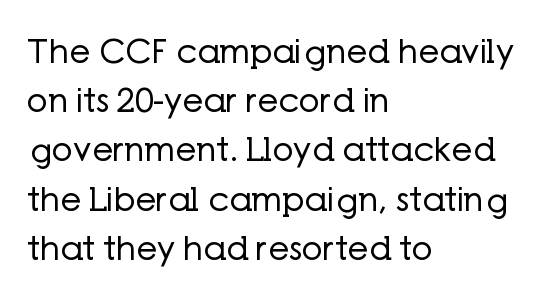
{"serif": "no", "italic": "no", "bold": "no", "weight": "regular", "width": "normal", "stroke_contrast": "low", "x_height": "medium", "monospaced": "no", "underline": "no", "align": "left", "line_spacing": "normal", "line_spacing_ratio": 1.49, "letter_spacing": "normal", "letter_spacing_em": 0.0, "glyph_px": 33}
